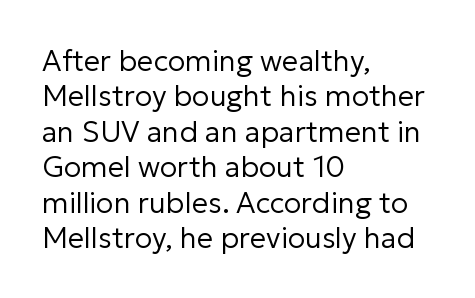
Nope, not italic — everything's standing straight. The letterforms sit shoulder to shoulder at normal distance. No extra ink here — the face is not bold. Check under the words: just untouched page. The text block is weighted toward the left margin, trailing off unevenly rightward. You could not count columns in this text — the font is proportionally spaced.
